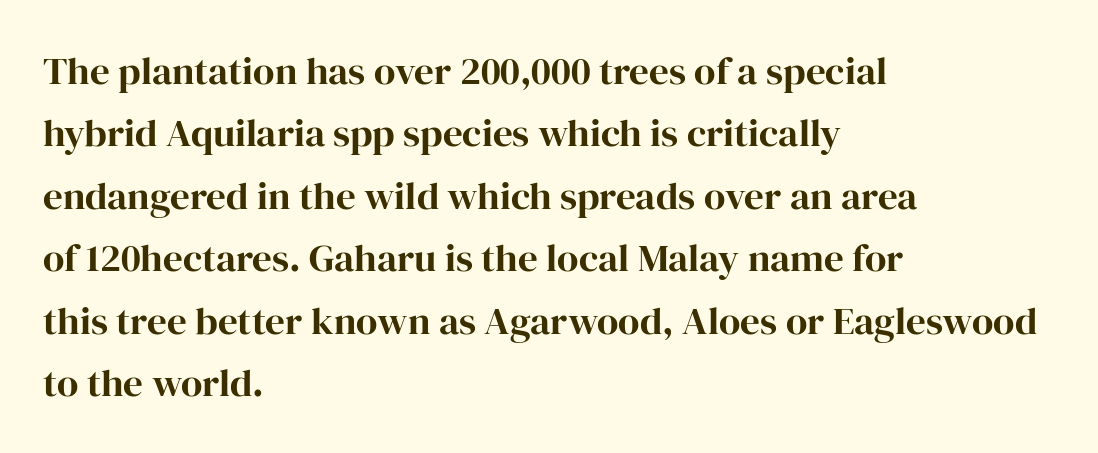
{"serif": "yes", "italic": "no", "bold": "yes", "weight": "bold", "width": "normal", "stroke_contrast": "high", "x_height": "medium", "monospaced": "no", "underline": "no", "align": "left", "line_spacing": "normal", "line_spacing_ratio": 1.6, "letter_spacing": "normal", "letter_spacing_em": 0.0, "glyph_px": 39}
